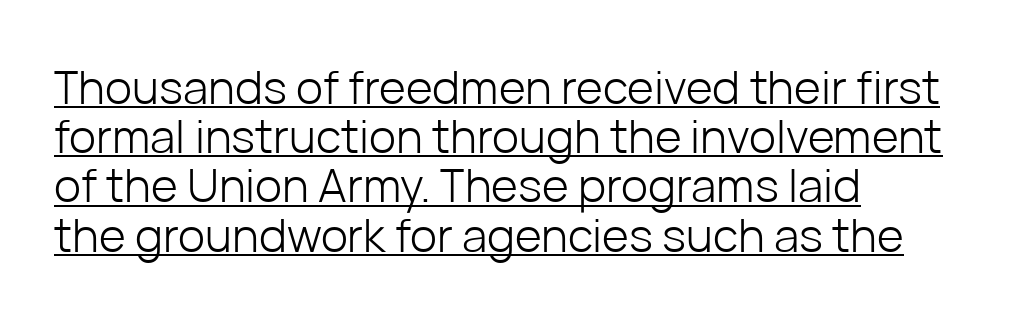
These lines are composed in type without serifs. Regarding leading, the lines here are crowded together. Spacing between characters is what you'd get straight out of the box. The typeface has the unassuming heft of standard copy or less.
